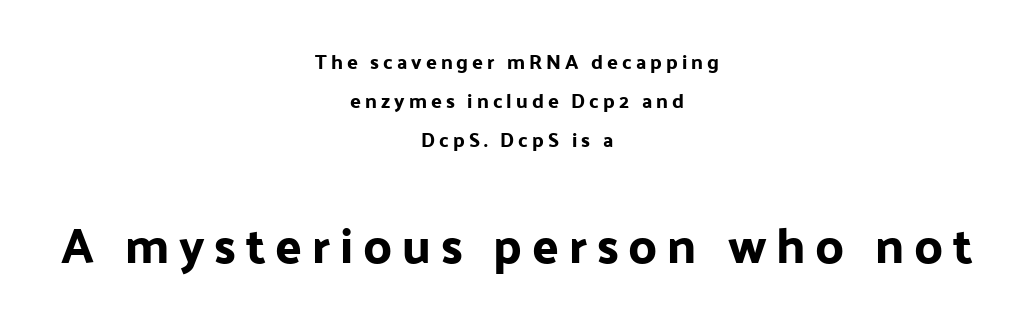
{"serif": "no", "italic": "no", "width": "normal", "stroke_contrast": "low", "x_height": "medium", "monospaced": "no", "underline": "no", "align": "center", "line_spacing": "loose", "line_spacing_ratio": 1.94, "letter_spacing": "wide", "letter_spacing_em": 0.2, "larger_block": "second", "size_ratio": 2.45, "glyph_px": 49}
